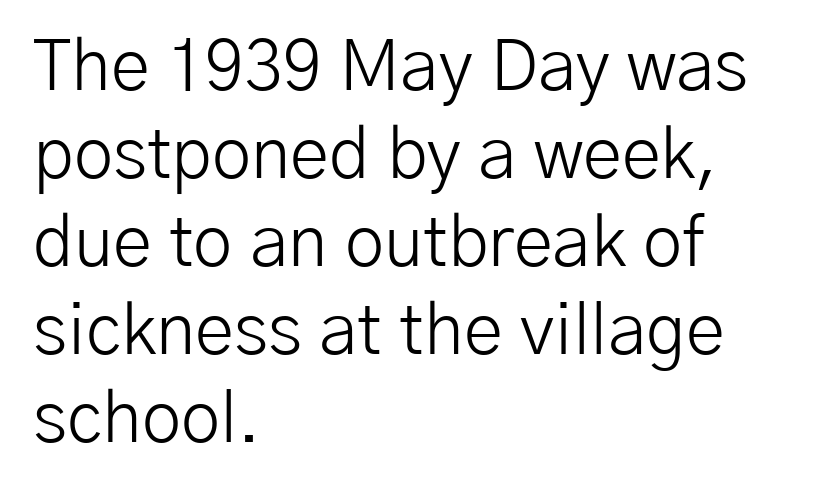
{"serif": "no", "italic": "no", "bold": "no", "weight": "light", "width": "normal", "stroke_contrast": "low", "x_height": "medium", "monospaced": "no", "underline": "no", "align": "left", "line_spacing_ratio": 1.24, "letter_spacing": "normal", "letter_spacing_em": 0.0, "glyph_px": 71}
